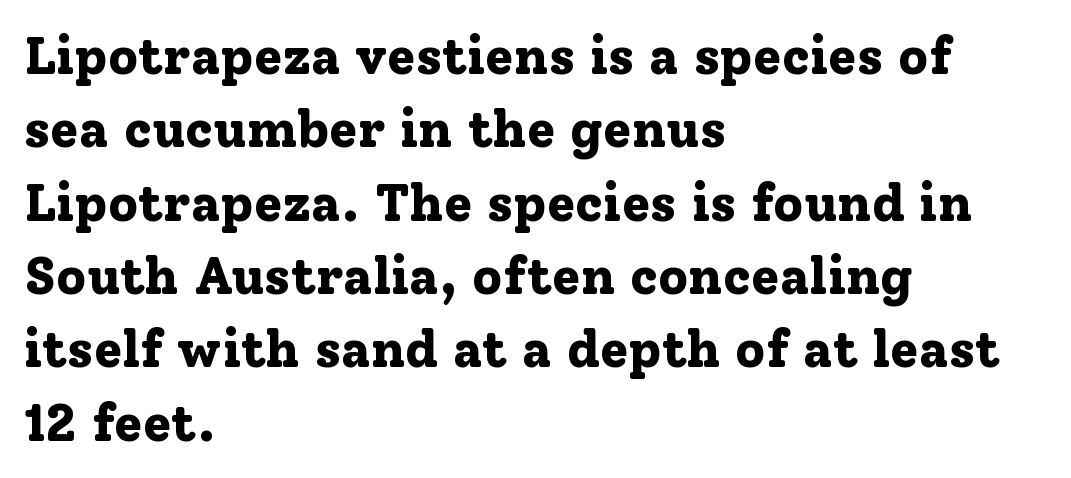
The image shows 52 px bold serif type, upright; set left-aligned, normal line spacing (1.41x), normal letter spacing, not underlined; low stroke contrast and a medium x-height.
